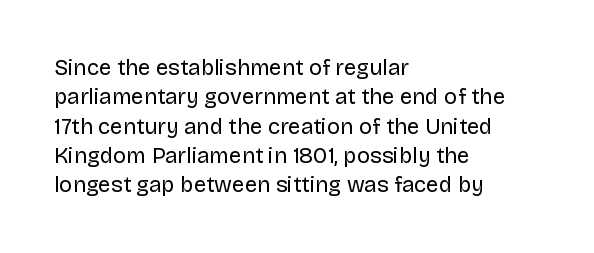
Caption: face not bold, strokes unweighted. Whoever set this chose a conventional vertical rhythm. This sample uses plain, unmodified letter spacing. The lettering stays uniformly vertical, giving the passage a roman look. Rule under the text: the space is simply empty.
